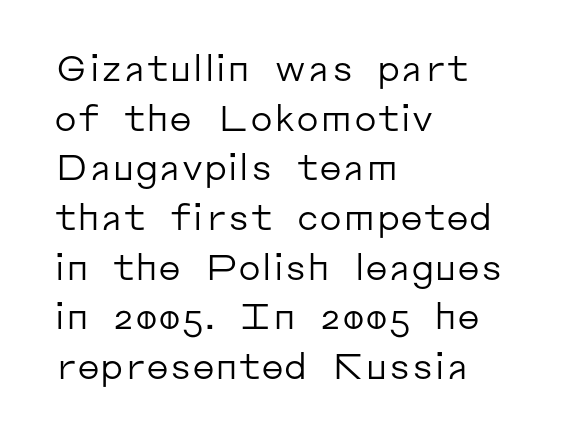
The image shows 36 px regular-weight sans-serif type, upright; set left-aligned, normal line spacing (1.38x), normal letter spacing, not underlined; low stroke contrast and a medium x-height.
